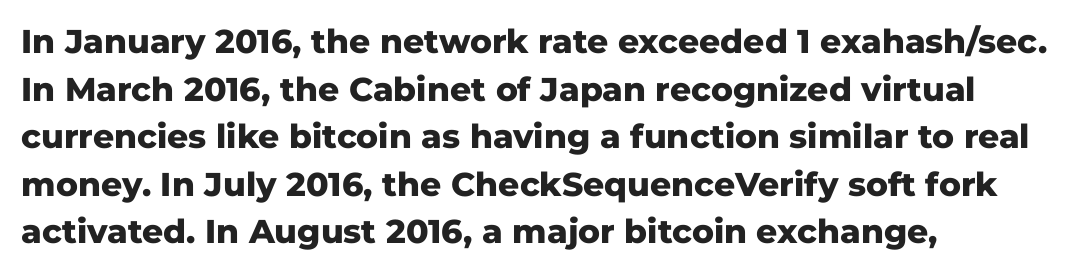
Every letter is thick-stroked: bold, no question. Nope, no serifs anywhere on these letters. The foot of each line stays bare and open. What's the leading like? Ordinary, nothing unusual. The passage shown is typed in a proportional face where columns would drift. Rendered with straight, roman letterforms.
